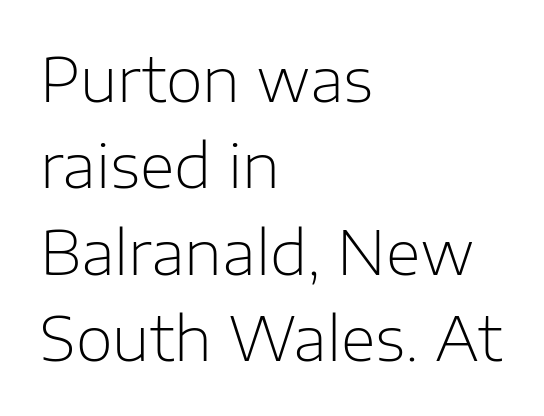
Q: Is the text bold? A: No.
Q: Is the text italic (slanted)? A: No, it is upright.
Q: Is the typeface a serif or a sans-serif typeface? A: Sans-serif.
Q: Is the text underlined? A: No.
Q: How is the paragraph aligned? A: Left-aligned.
Q: Is the spacing between letters normal or unusually wide? A: Normal.
Q: Is the spacing between lines tight, normal or loose? A: Normal.
Q: Width (condensed, normal, or wide)? A: Normal.
Q: Stroke contrast? A: Low.
Q: x-height? A: Medium.
Q: Monospaced? A: No.
